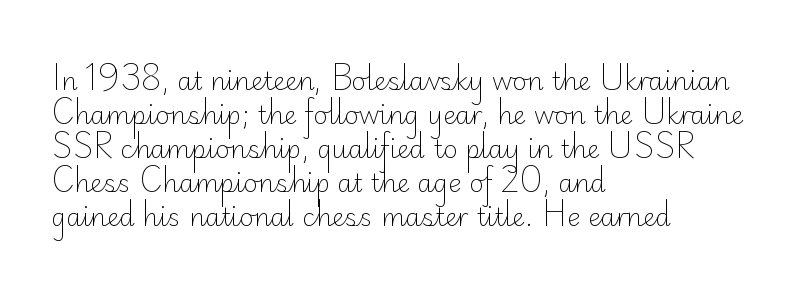
A normal amount of white space separates one row of letters from the next. Honestly, the letter spacing is just normal — you wouldn't notice it. The font's upright variant was chosen for this text. Is this a heavy cut? Hardly; it is regular or lighter. Caption: multi-line text, flush left, ragged right.
